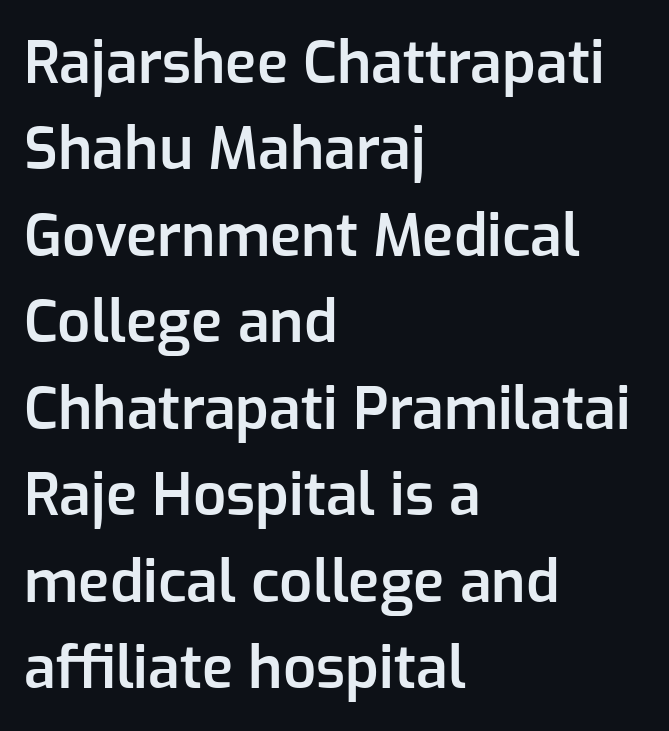
Reading down the block, your eye returns to a fixed left position each line. Just letters on the line, the space beneath them empty. Is this a fixed-width face? No — the glyphs have proportional, varying widths. A bit beefed up — I'd call it semibold rather than bold. Unlike italic type, these characters show no tilt at all.
